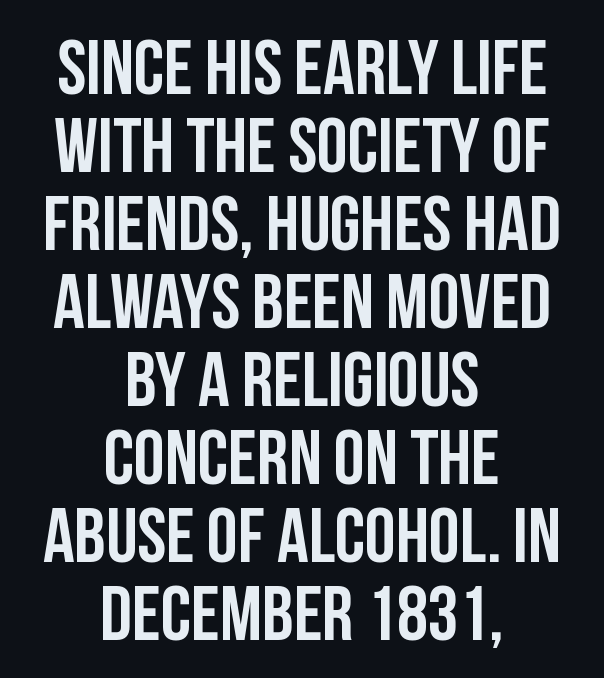
Honestly, there is no underline to notice here at all. The compositor balanced each line on the midline. The type sits square on the baseline with zero lean. If you measured baseline to baseline, you'd find a short distance. Type style note: lacks serifs. There is no visible air inserted between adjacent glyphs.
